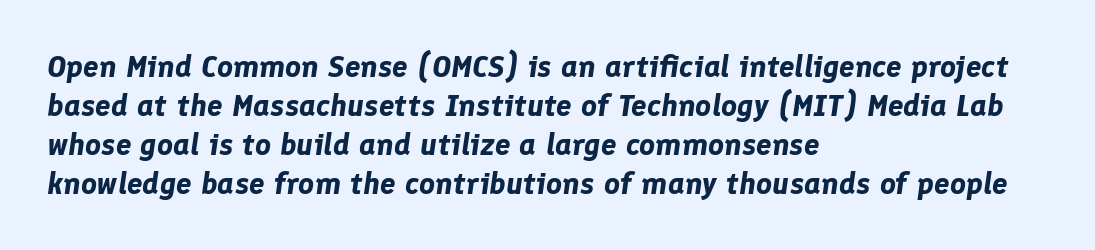
Spacing verdict: proportional, widths tailored to each character. A classic flush-left, rag-right setting is used for this passage. Does the lettering tilt? It does — this is italic. The letterforms sit shoulder to shoulder at normal distance. The face used here has the dense, thick strokes of a bold. Does the leading feel generous? No, just average.
